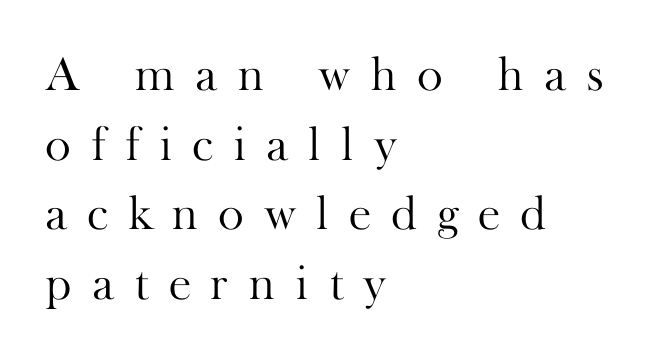
The image shows 49 px light serif type, upright; set left-aligned, normal line spacing (1.42x), unusually wide letter spacing (+0.41 em), not underlined; high stroke contrast and a small x-height.
